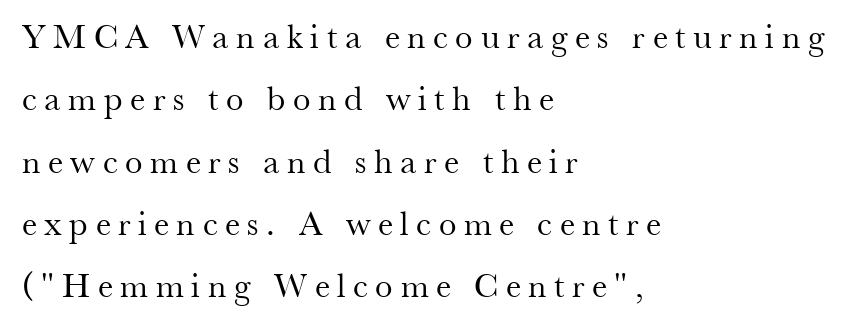
You can tell from the footed stems that serif type was used. There is plenty of visible air inserted between adjacent glyphs. Lines of text with bare space underneath. The compositor pushed each line to the left boundary. Every stem runs plumb, perpendicular to the baseline. This sample has the flowing, uneven cadence of proportional lettering.
